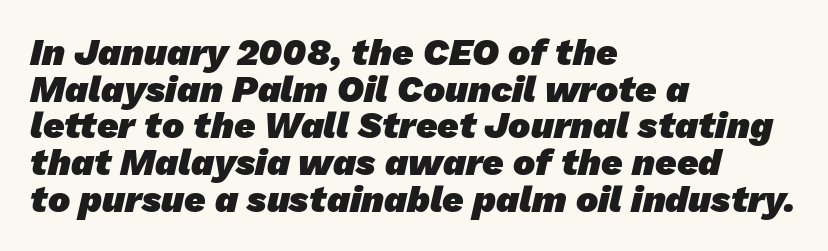
Q: Is the text bold? A: Yes.
Q: Is the typeface a serif or a sans-serif typeface? A: Sans-serif.
Q: Is the text underlined? A: No.
Q: How is the paragraph aligned? A: Left-aligned.
Q: Is the spacing between letters normal or unusually wide? A: Normal.
Q: Is the spacing between lines tight, normal or loose? A: Tight.
Q: Width (condensed, normal, or wide)? A: Normal.
Q: Stroke contrast? A: Low.
Q: x-height? A: Medium.
Q: Monospaced? A: No.
